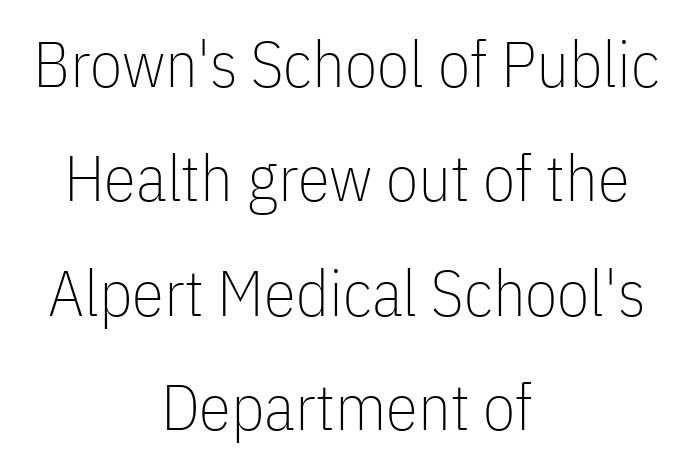
These lines are rendered in a variable-pitch font. Here the glyphs are tracked normally, forming tight word shapes. No feet cap the strokes, marking this as sans-serif type. The lines in this sample share a center point and differ in where they start and stop. Has an underline been added? It has not. Tall strokes in this sample are plumb rather than angled.
